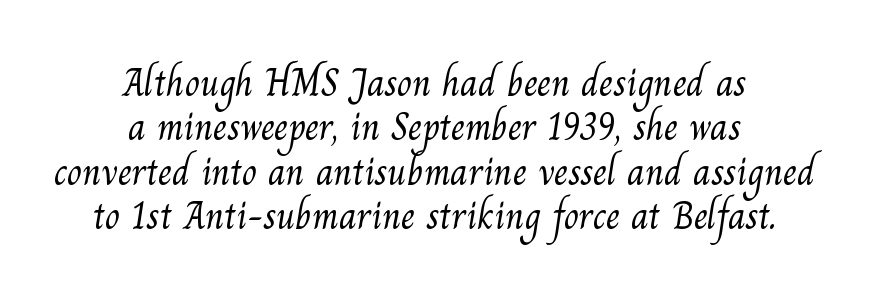
{"serif": "yes", "bold": "no", "weight": "light", "width": "normal", "stroke_contrast": "medium", "x_height": "small", "monospaced": "no", "underline": "no", "align": "center", "line_spacing": "tight", "line_spacing_ratio": 1.14, "letter_spacing": "normal", "letter_spacing_em": 0.0, "glyph_px": 39}
